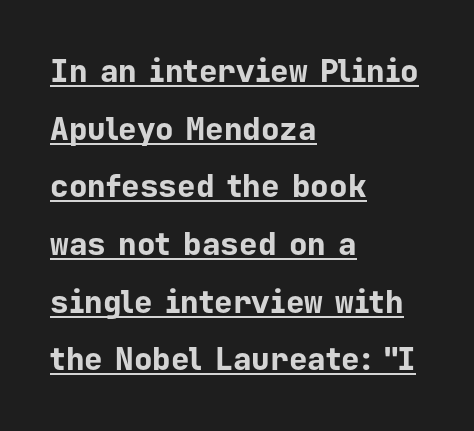
Reading down the block, your eye returns to a fixed left position each line. This sample has the even, mechanical cadence of fixed-width lettering. What weight is shown? A full bold with thick strokes. The letters stand upright; this is a roman face.
